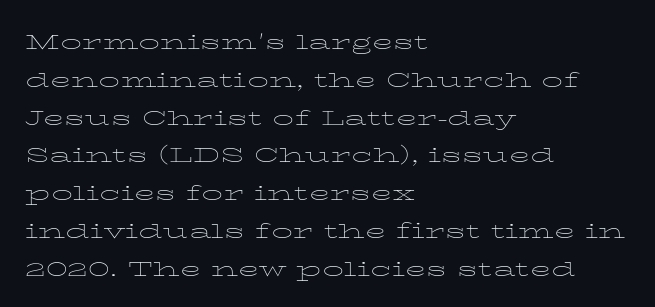
Line starts are locked; line ends wander. Vertically, the passage feels balanced, rows spaced as you'd expect. A light-to-regular cut is what we see here. Default kerning and tracking; the words read as compact shapes. Does the lettering tilt? It doesn't — this is upright. A typesetter would call this proportional, since set widths differ per character.
